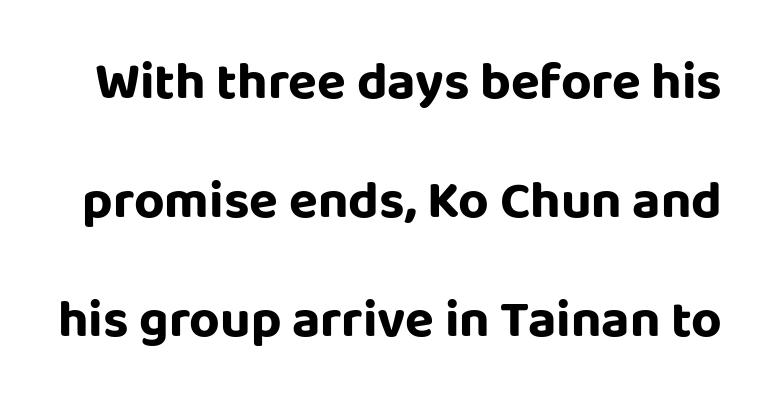
{"serif": "no", "italic": "no", "bold": "yes", "weight": "bold", "width": "normal", "stroke_contrast": "low", "x_height": "large", "monospaced": "no", "underline": "no", "line_spacing": "loose", "line_spacing_ratio": 2.25, "letter_spacing": "normal", "letter_spacing_em": 0.0, "glyph_px": 53}
